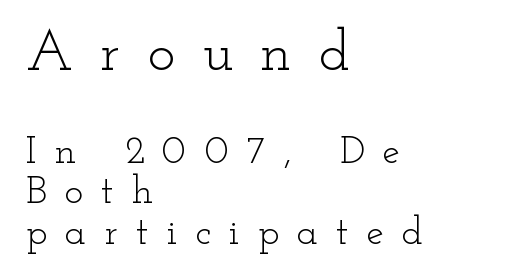
{"serif": "yes", "italic": "no", "bold": "no", "weight": "light", "width": "wide", "stroke_contrast": "low", "x_height": "small", "monospaced": "no", "underline": "no", "align": "left", "line_spacing": "tight", "line_spacing_ratio": 1.04, "letter_spacing": "wide", "letter_spacing_em": 0.47, "larger_block": "first", "size_ratio": 1.49, "glyph_px": 58}
